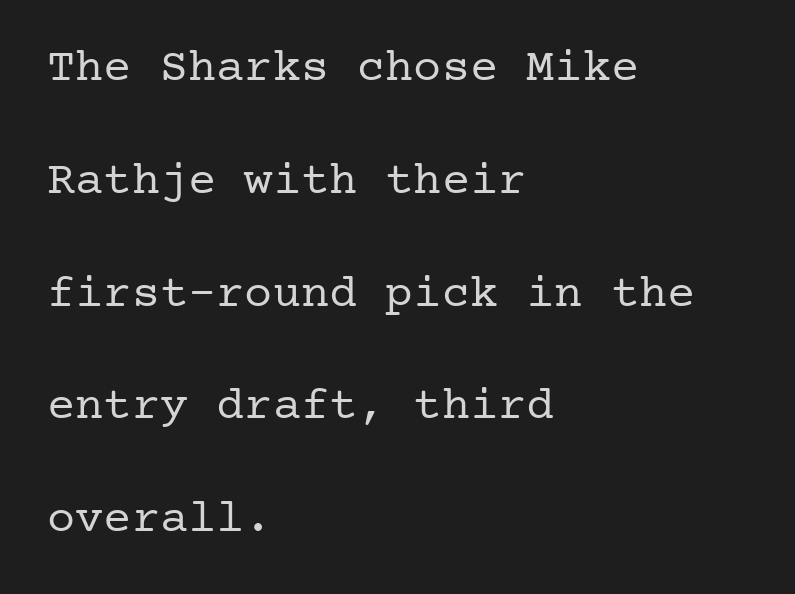
The image shows 47 px regular-weight serif type, upright; set left-aligned, loose line spacing (2.4x), normal letter spacing, not underlined; low stroke contrast and a medium x-height.
